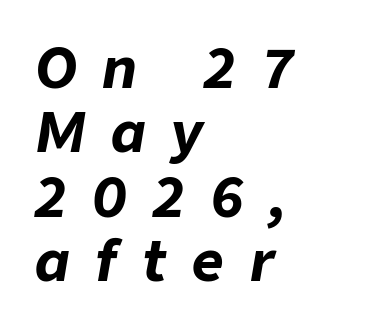
The image shows 55 px bold type, italic (leaning right); set left-aligned, line spacing 1.17x, unusually wide letter spacing (+0.47 em), not underlined; low stroke contrast and a medium x-height.
